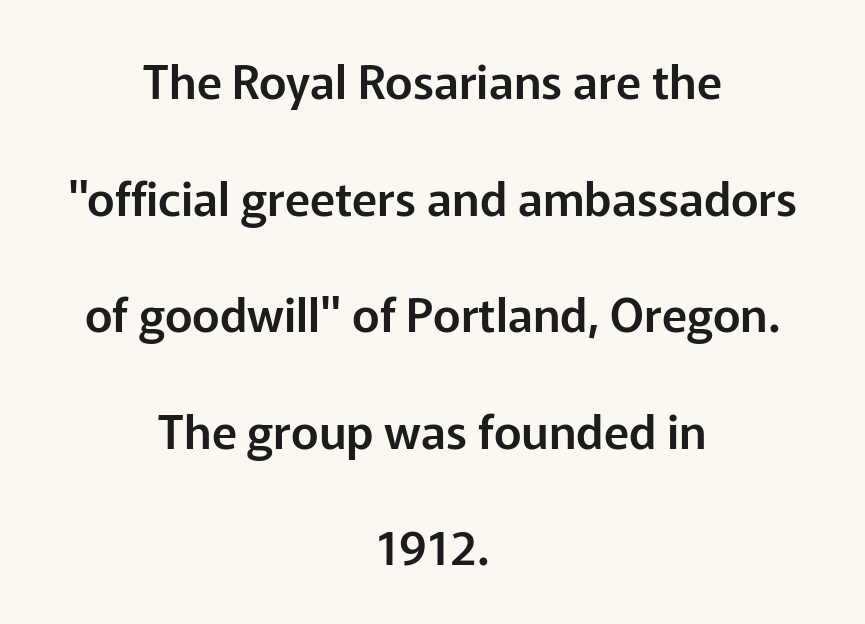
Q: Is the text italic (slanted)? A: No, it is upright.
Q: Is the typeface a serif or a sans-serif typeface? A: Sans-serif.
Q: Is the text underlined? A: No.
Q: How is the paragraph aligned? A: Centered.
Q: Is the spacing between letters normal or unusually wide? A: Normal.
Q: Is the spacing between lines tight, normal or loose? A: Loose.
Q: Width (condensed, normal, or wide)? A: Normal.
Q: Stroke contrast? A: Low.
Q: x-height? A: Medium.
Q: Monospaced? A: No.
